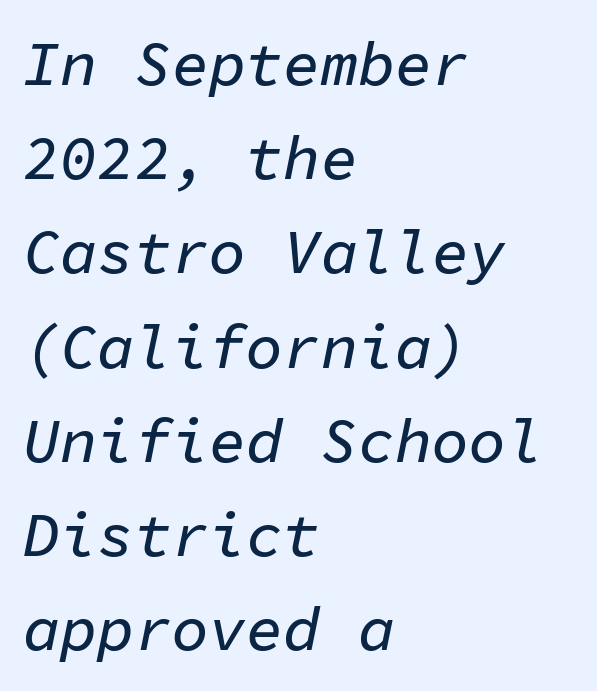
The rows are spaced the way most documents space them. The gap between lines stays unmarked. The specimen reads as italic at a glance. The line texture is even and compact thanks to regular tracking. Spacing verdict: monospaced, one width for all characters. The ragged edge is on the right, which tells us the setting is flush left.
